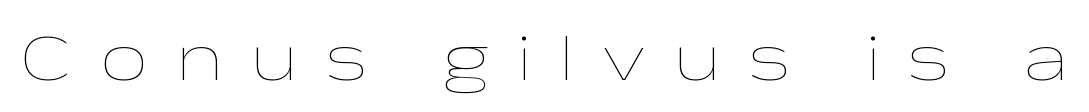
Character widths vary here, with narrow letters taking less room than wide ones. Vertical strokes here are truly vertical. This reads as an unemphasized weight, regular at the heaviest. The specimen omits any rule beneath the text block's lines.
